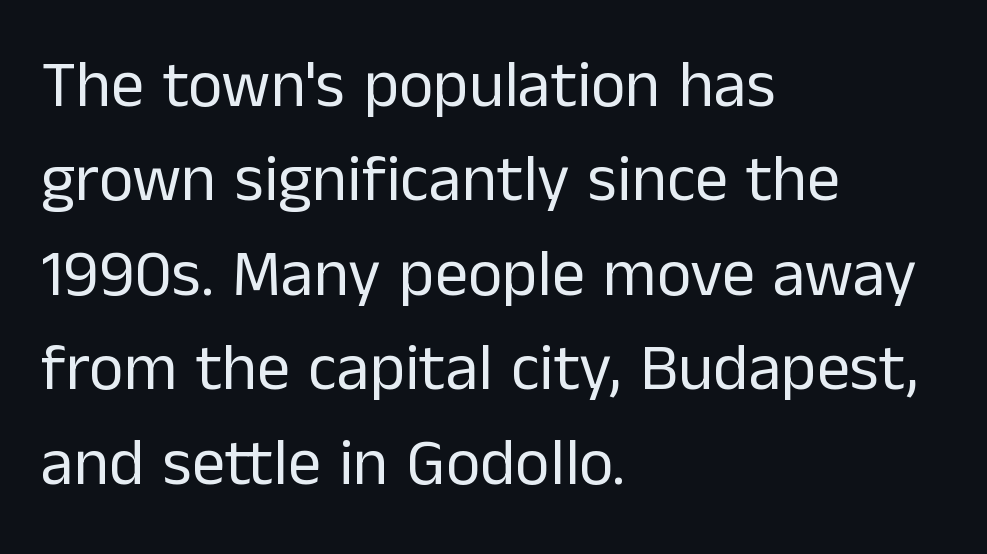
The glyphs are unaccompanied by any horizontal stroke below them. Summary of vertical rhythm: regular, with standard interline spacing. Note the varied advance widths — an 'i' is clearly narrower than an 'm'. You could call the tracking neutral — neither tight nor loose. The typesetter chose a ragged-right arrangement here. The typeface chosen for these lines omits serifs.
